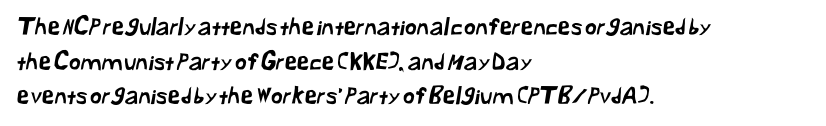
{"underline": "no", "align": "left", "line_spacing": "normal", "line_spacing_ratio": 1.51, "letter_spacing": "normal", "letter_spacing_em": 0.0, "glyph_px": 23}
